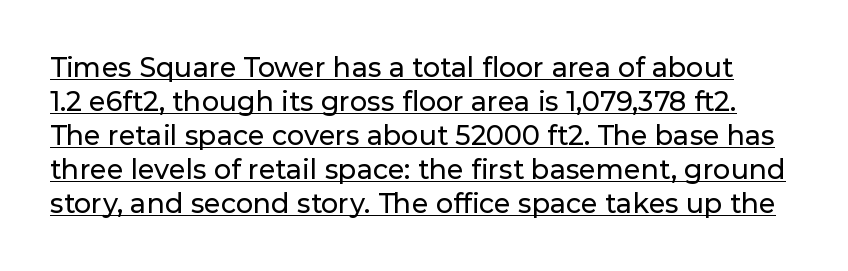
Descenders here cross a horizontal rule under the line. Letter spacing: default. Honestly, the row spacing looks completely unremarkable. Unlike italic type, these characters show no tilt at all.
